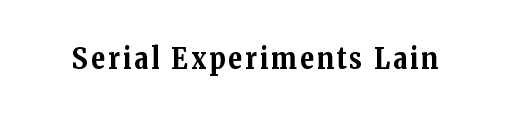
Are there feet on the stems? There are — it's a serif. The passage shown is typed in a proportional face where columns would drift. Notice how the stems are strictly vertical — no italics here. Heavy-handed strokes throughout: this text is bold. The words here are not underlined.
